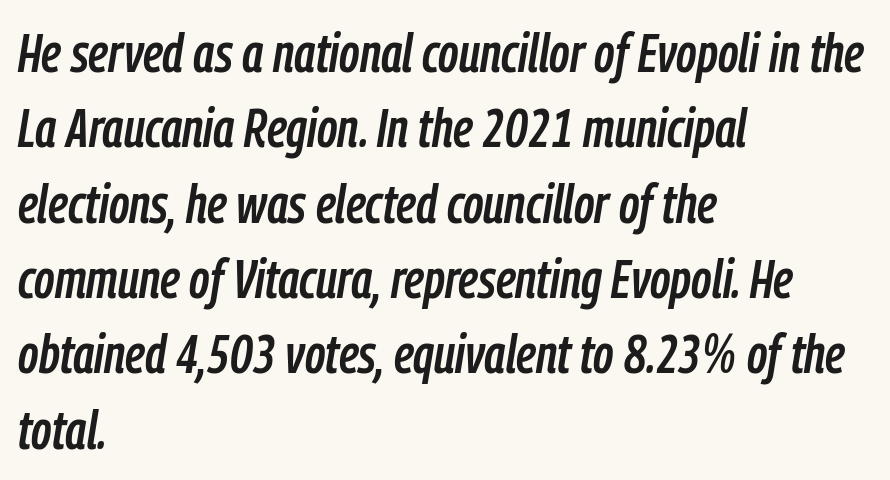
Would a proofreader flag this as italicized? Yes. Do the characters align in a grid? No, the font is proportional. Vertically, the passage feels balanced, rows spaced as you'd expect. Teacher's note: observe the even left margin — that is flush-left alignment. The letters sit at their default tracking, neither squeezed nor spread. The words here are not underlined.
